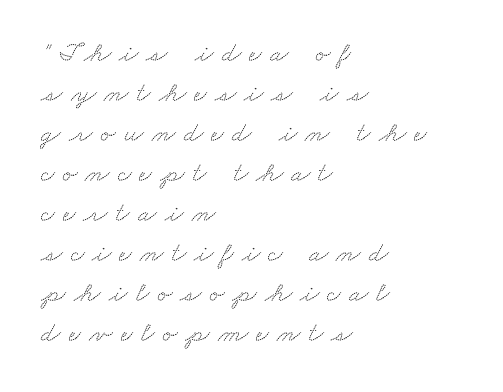
{"serif": "yes", "width": "wide", "stroke_contrast": "medium", "x_height": "small", "monospaced": "no", "underline": "no", "align": "left", "line_spacing": "normal", "line_spacing_ratio": 1.43, "letter_spacing": "wide", "letter_spacing_em": 0.28, "glyph_px": 28}
